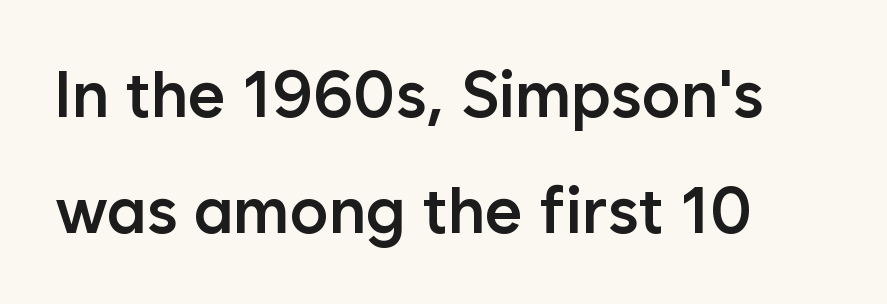
The image shows 65 px semibold sans-serif type, upright; set left-aligned, line spacing 1.78x, normal letter spacing, not underlined; low stroke contrast and a medium x-height.
